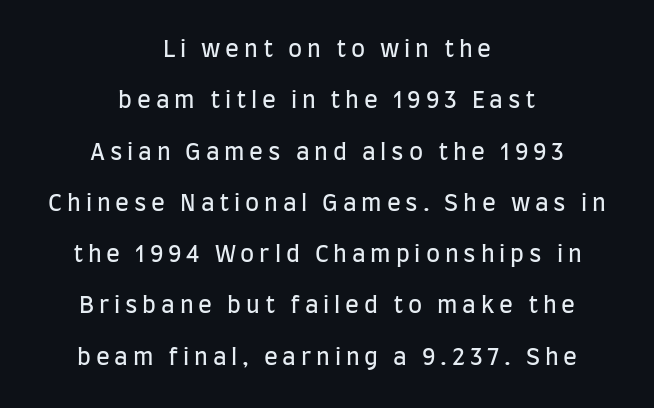
The paragraph shown floats in the horizontal middle. Stroke thickness stays within the range of a standard reading face or lighter. The letters are spread apart with noticeably loose tracking. Baseline-to-baseline distance is far greater than the letter height. In terms of posture, this sample is upright. The foot of each line stays bare and open.
